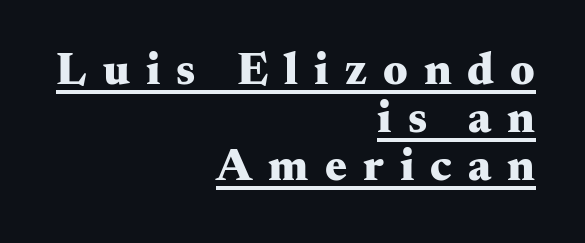
{"serif": "yes", "italic": "no", "bold": "yes", "weight": "heavy", "width": "wide", "stroke_contrast": "medium", "x_height": "small", "monospaced": "no", "underline": "yes", "align": "right", "line_spacing": "tight", "line_spacing_ratio": 1.04, "letter_spacing": "wide", "letter_spacing_em": 0.35, "glyph_px": 46}
